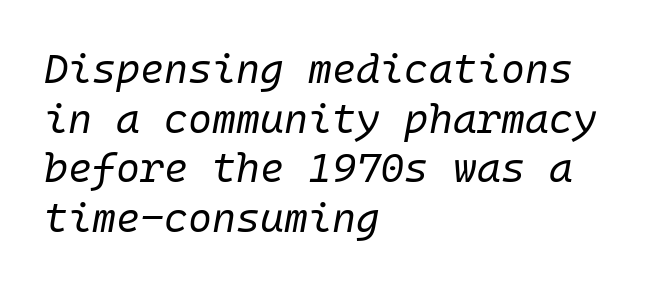
The image shows 41 px regular-weight type, italic (leaning right); set left-aligned, line spacing 1.21x, normal letter spacing, not underlined; low stroke contrast and a medium x-height.
